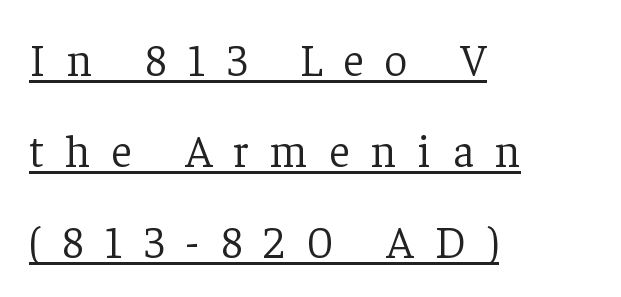
The image shows 45 px light serif type, upright; set left-aligned, loose line spacing (2.02x), unusually wide letter spacing (+0.48 em), underlined; low stroke contrast and a medium x-height.
